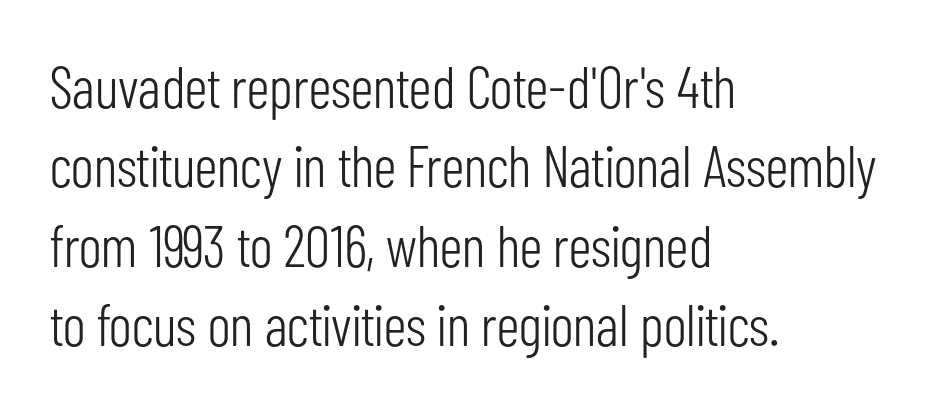
The image shows 58 px light, condensed sans-serif type, upright; set left-aligned, normal line spacing (1.37x), normal letter spacing, not underlined; low stroke contrast and a medium x-height.
